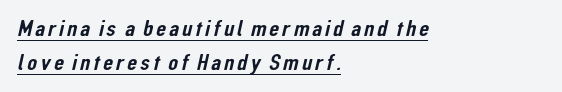
Has an underline been added? It has. This sample keeps an unexceptional amount of space between lines. This sample is left-justified, so line endings fall wherever the words run out.
